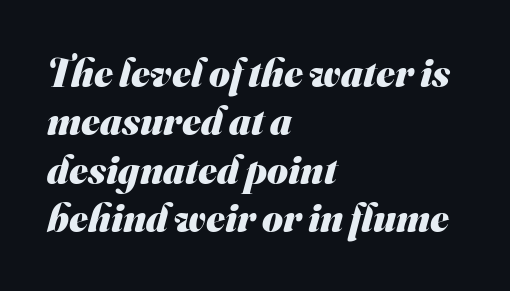
Q: Is the text bold? A: Yes.
Q: Is the typeface a serif or a sans-serif typeface? A: Sans-serif.
Q: Is the text underlined? A: No.
Q: How is the paragraph aligned? A: Left-aligned.
Q: Is the spacing between letters normal or unusually wide? A: Normal.
Q: Width (condensed, normal, or wide)? A: Normal.
Q: Stroke contrast? A: Medium.
Q: x-height? A: Small.
Q: Monospaced? A: No.
